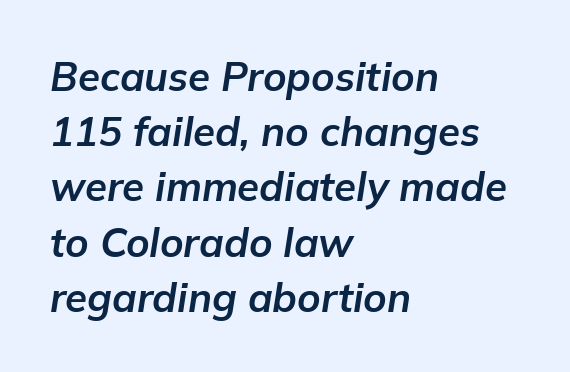
The image shows 40 px bold type, italic (leaning right); set left-aligned, normal line spacing (1.38x), normal letter spacing, not underlined; low stroke contrast and a medium x-height.
